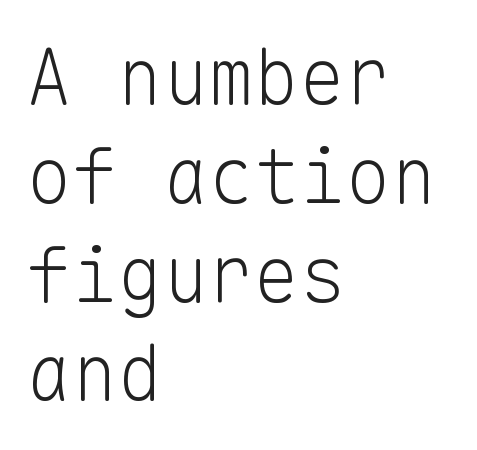
Q: Is the text bold? A: No.
Q: Is the text italic (slanted)? A: No, it is upright.
Q: Is the typeface a serif or a sans-serif typeface? A: Sans-serif.
Q: Is the text underlined? A: No.
Q: How is the paragraph aligned? A: Left-aligned.
Q: Is the spacing between letters normal or unusually wide? A: Normal.
Q: Is the spacing between lines tight, normal or loose? A: Normal.
Q: Width (condensed, normal, or wide)? A: Normal.
Q: Stroke contrast? A: Low.
Q: x-height? A: Medium.
Q: Monospaced? A: Yes.
